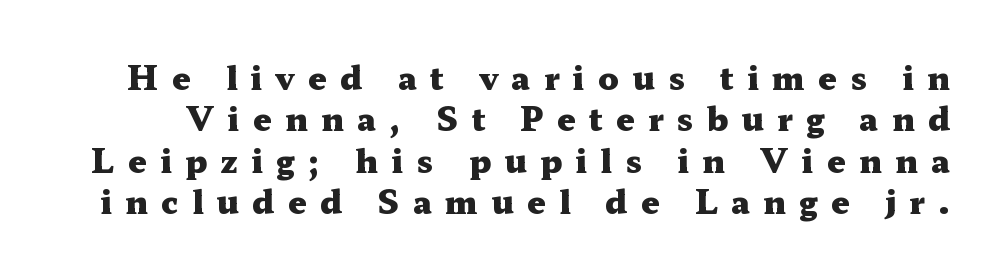
Rendered with straight, roman letterforms. I'd call this a serif setting — the letters wear small feet. Leading: standard. No word sits above an underline. Each glyph is drawn with heavy, bold strokes.
